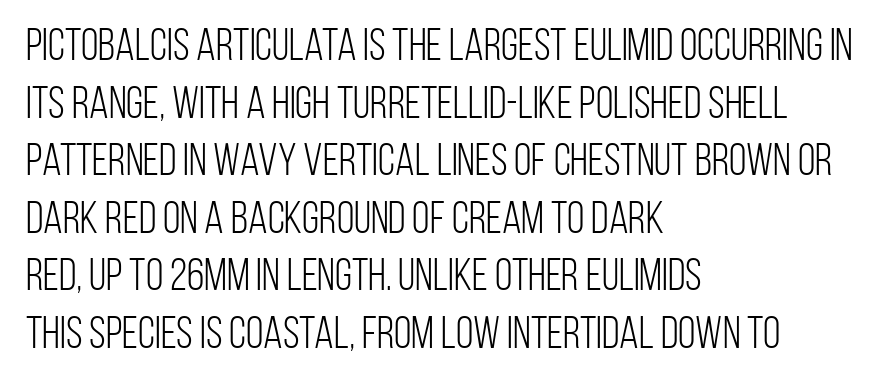
{"serif": "no", "italic": "no", "bold": "no", "weight": "light", "width": "condensed", "stroke_contrast": "low", "x_height": "large", "monospaced": "no", "underline": "no", "align": "left", "line_spacing": "normal", "line_spacing_ratio": 1.28, "letter_spacing": "normal", "letter_spacing_em": 0.0, "glyph_px": 45}
